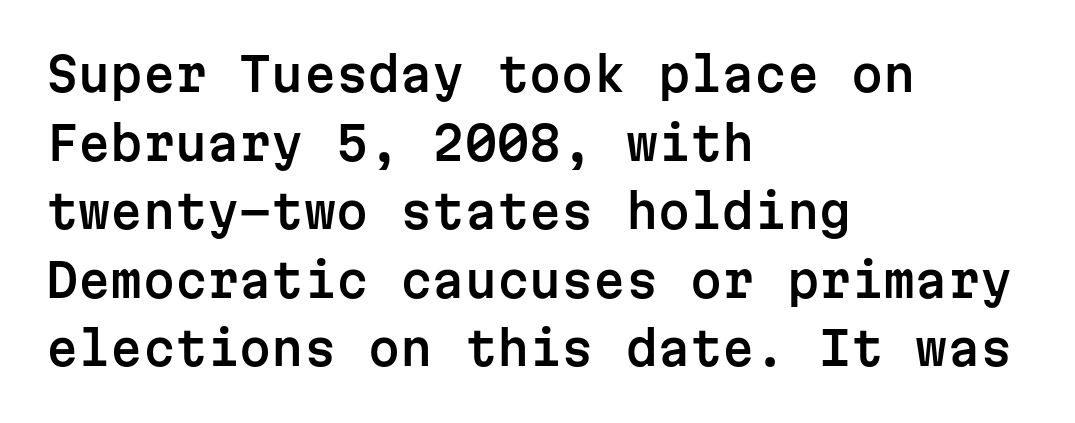
{"serif": "no", "italic": "no", "width": "normal", "stroke_contrast": "low", "x_height": "medium", "monospaced": "yes", "underline": "no", "align": "left", "line_spacing": "normal", "line_spacing_ratio": 1.49, "letter_spacing": "normal", "letter_spacing_em": 0.0, "glyph_px": 46}
